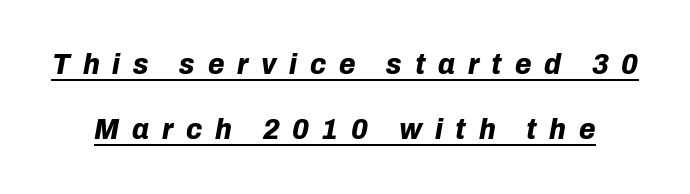
Q: Is the text bold? A: Yes.
Q: Is the text italic (slanted)? A: Yes, it leans right by about 10 degrees.
Q: Is the text underlined? A: Yes.
Q: Is the spacing between letters normal or unusually wide? A: Unusually wide.
Q: Is the spacing between lines tight, normal or loose? A: Loose.
Q: Width (condensed, normal, or wide)? A: Normal.
Q: Stroke contrast? A: Low.
Q: x-height? A: Medium.
Q: Monospaced? A: No.
